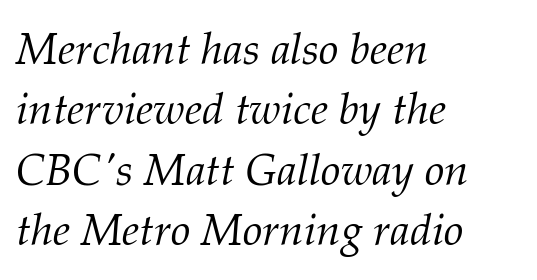
Q: Is the text bold? A: No.
Q: Is the text italic (slanted)? A: Yes, it leans right by about 12 degrees.
Q: Is the typeface a serif or a sans-serif typeface? A: Serif.
Q: Is the text underlined? A: No.
Q: How is the paragraph aligned? A: Left-aligned.
Q: Is the spacing between letters normal or unusually wide? A: Normal.
Q: Is the spacing between lines tight, normal or loose? A: Normal.
Q: Width (condensed, normal, or wide)? A: Normal.
Q: Stroke contrast? A: Medium.
Q: x-height? A: Medium.
Q: Monospaced? A: No.
